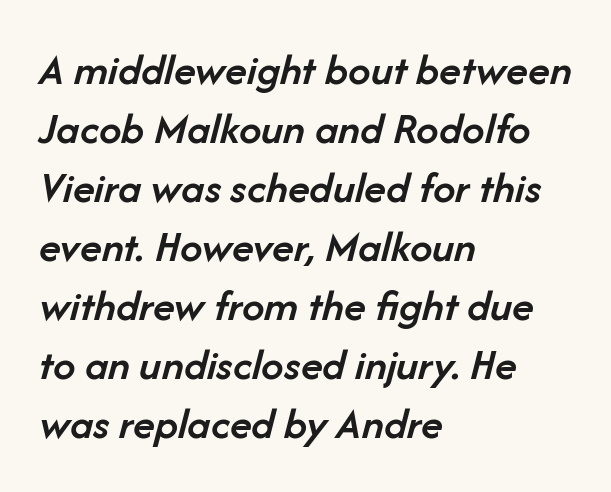
{"italic": "yes", "lean": "right", "slant_degrees": 14, "bold": "semi", "weight": "semibold", "width": "normal", "stroke_contrast": "low", "x_height": "medium", "monospaced": "no", "underline": "no", "align": "left", "line_spacing": "normal", "line_spacing_ratio": 1.31, "letter_spacing": "normal", "letter_spacing_em": 0.0, "glyph_px": 45}
